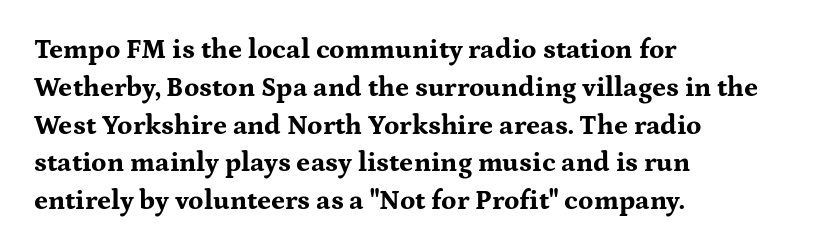
{"italic": "no", "bold": "yes", "underline": "no", "align": "left", "line_spacing": "normal", "line_spacing_ratio": 1.4, "letter_spacing": "normal", "letter_spacing_em": 0.0, "glyph_px": 27}
